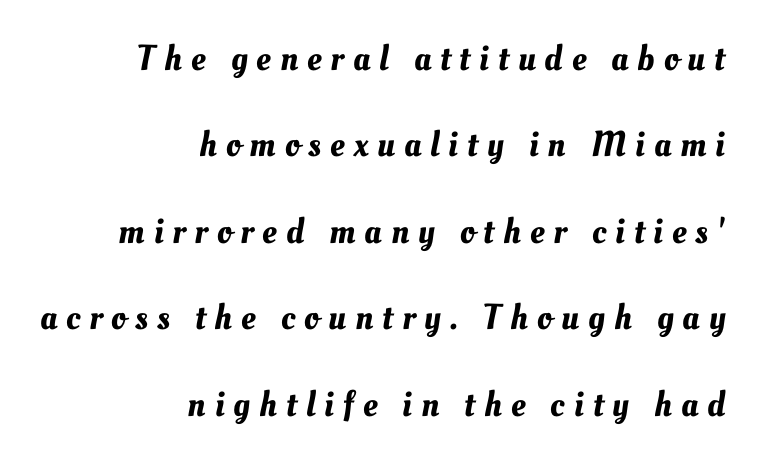
Q: Is the text underlined? A: No.
Q: How is the paragraph aligned? A: Right-aligned.
Q: Is the spacing between letters normal or unusually wide? A: Unusually wide.
Q: Is the spacing between lines tight, normal or loose? A: Loose.
Q: Width (condensed, normal, or wide)? A: Normal.
Q: Stroke contrast? A: Medium.
Q: x-height? A: Small.
Q: Monospaced? A: No.
